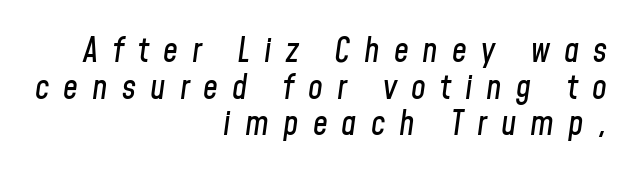
Q: Is the text italic (slanted)? A: Yes, it leans right by about 8 degrees.
Q: Is the text underlined? A: No.
Q: How is the paragraph aligned? A: Right-aligned.
Q: Is the spacing between letters normal or unusually wide? A: Unusually wide.
Q: Is the spacing between lines tight, normal or loose? A: Tight.
Q: Width (condensed, normal, or wide)? A: Condensed.
Q: Stroke contrast? A: Low.
Q: x-height? A: Medium.
Q: Monospaced? A: No.
